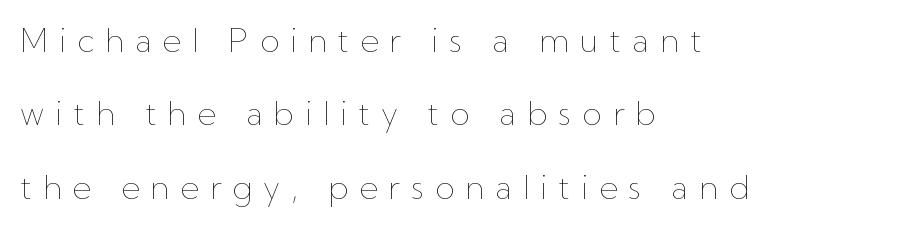
Airy leading. Compared with a centered layout, this one pins lines to the left instead. Rendered with straight, roman letterforms. Think of a printed novel: that variable character pitch is what you see here. Rule under the text: the space is simply empty.
